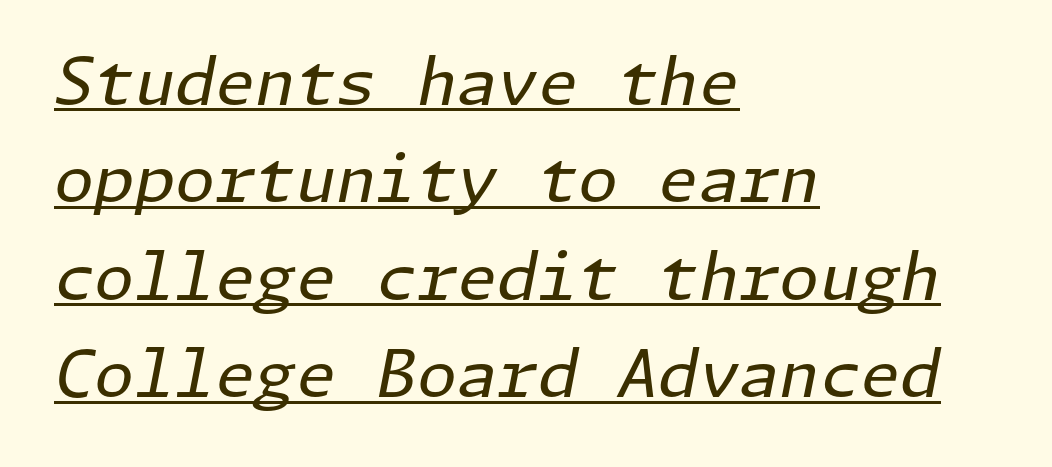
The image shows 65 px regular-weight type, italic (leaning right); set left-aligned, normal line spacing (1.5x), normal letter spacing, underlined; low stroke contrast and a medium x-height.
